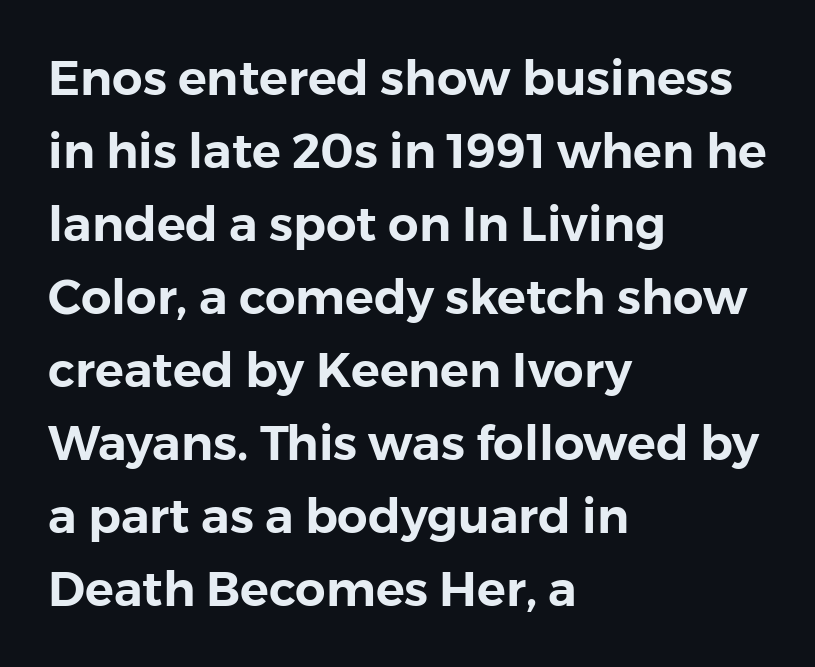
{"serif": "no", "italic": "no", "width": "normal", "stroke_contrast": "low", "x_height": "medium", "monospaced": "no", "underline": "no", "align": "left", "line_spacing": "normal", "line_spacing_ratio": 1.52, "letter_spacing": "normal", "letter_spacing_em": 0.0, "glyph_px": 48}
